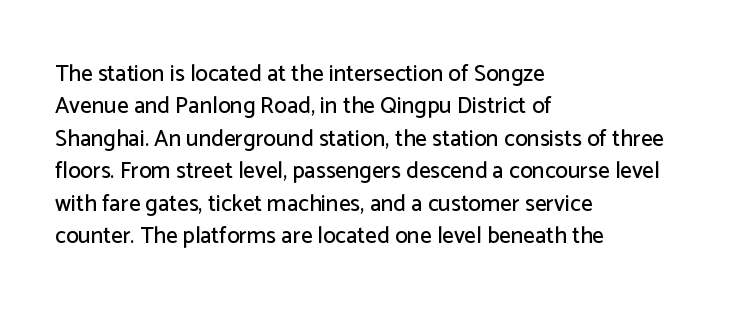
Rule under the text: the space is simply empty. Glyph-to-glyph distance matches everyday printed text. This block has exactly the height ordinary leading produces. Every character sits straight up, as roman type does. Teacher's note: observe the even left margin — that is flush-left alignment.
